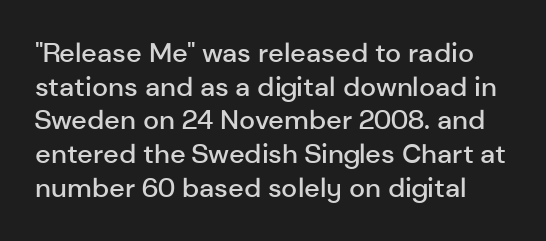
Ordinary non-slanted type is in use. Compared with typical paragraphs, the rows here are spaced about the same. These words are printed semibold, heavier than regular yet not bold. Quick note: underline off.
